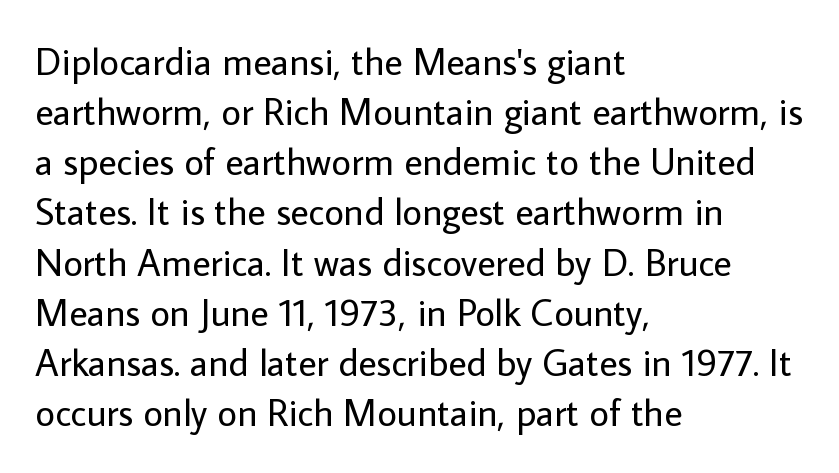
The image shows 38 px regular-weight sans-serif type, upright; set left-aligned, normal line spacing (1.32x), normal letter spacing, not underlined; low stroke contrast and a medium x-height.
